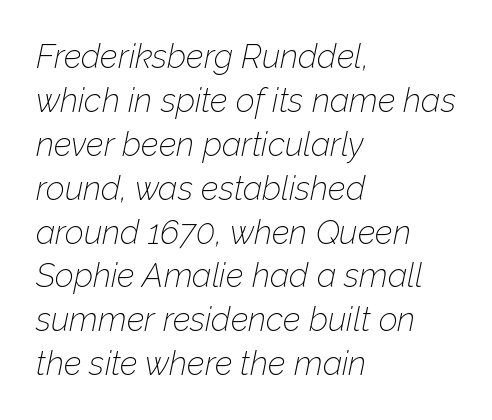
{"italic": "yes", "lean": "right", "slant_degrees": 12, "bold": "no", "weight": "thin", "width": "normal", "stroke_contrast": "low", "x_height": "medium", "monospaced": "no", "underline": "no", "align": "left", "line_spacing": "normal", "line_spacing_ratio": 1.33, "letter_spacing": "normal", "letter_spacing_em": 0.0, "glyph_px": 33}
